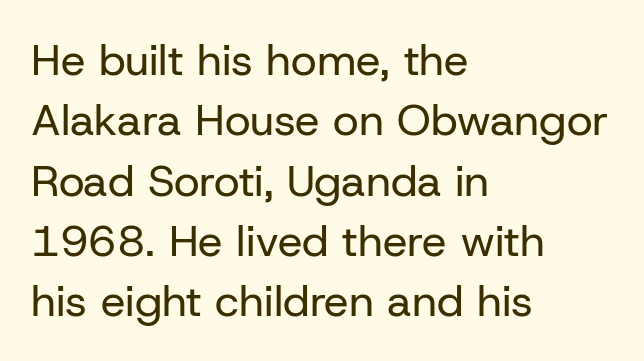
{"serif": "no", "italic": "no", "bold": "no", "weight": "regular", "width": "normal", "stroke_contrast": "low", "x_height": "medium", "monospaced": "no", "underline": "no", "align": "left", "line_spacing": "normal", "line_spacing_ratio": 1.37, "letter_spacing": "normal", "letter_spacing_em": 0.0, "glyph_px": 44}
